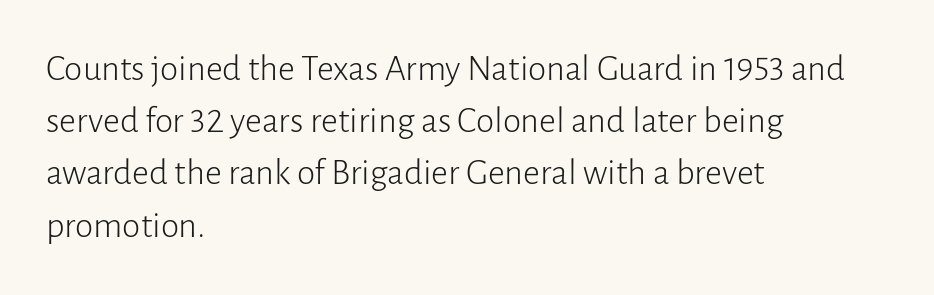
The image shows 37 px light sans-serif type, upright; set left-aligned, normal line spacing (1.41x), normal letter spacing, not underlined; low stroke contrast and a medium x-height.
